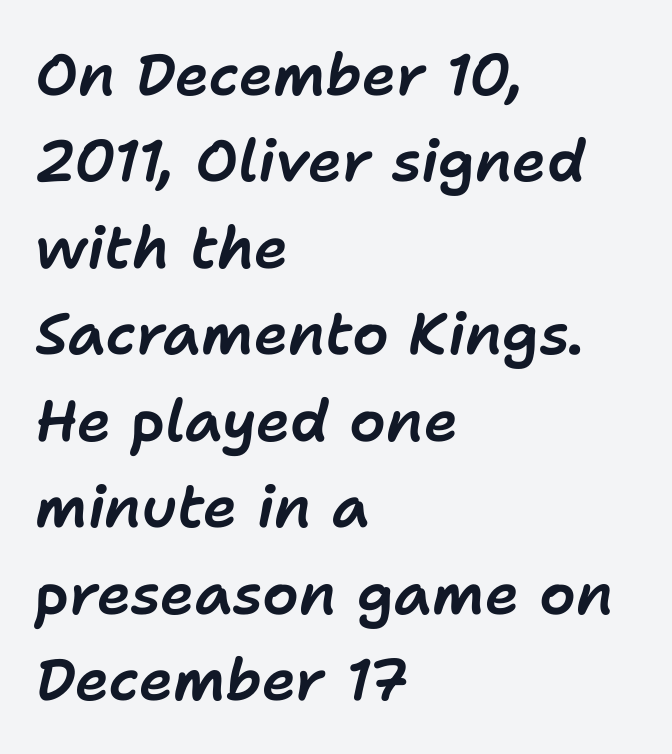
{"italic": "yes", "lean": "right", "slant_degrees": 11, "width": "normal", "stroke_contrast": "low", "x_height": "medium", "monospaced": "no", "underline": "no", "align": "left", "line_spacing": "normal", "line_spacing_ratio": 1.49, "letter_spacing": "normal", "letter_spacing_em": 0.0, "glyph_px": 58}
